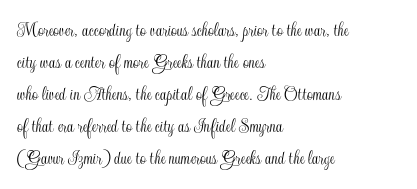
Q: Is the text italic (slanted)? A: Yes.
Q: Is the text underlined? A: No.
Q: How is the paragraph aligned? A: Left-aligned.
Q: Is the spacing between letters normal or unusually wide? A: Normal.
Q: Is the spacing between lines tight, normal or loose? A: Normal.
